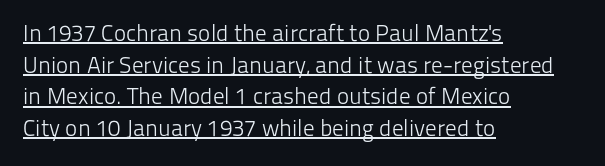
The image shows 23 px text type, upright; set left-aligned, normal line spacing (1.38x), normal letter spacing, underlined.
